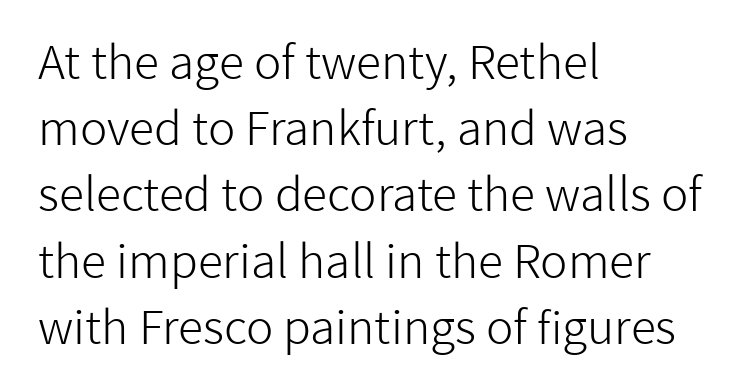
This sample uses an upright cut, with every glyph sitting square on the baseline. Letterform terminals end flat and unadorned throughout the passage. Stems here are at most as thick as an everyday book face. Note the varied advance widths — an 'i' is clearly narrower than an 'm'. Alignment: flush left.
